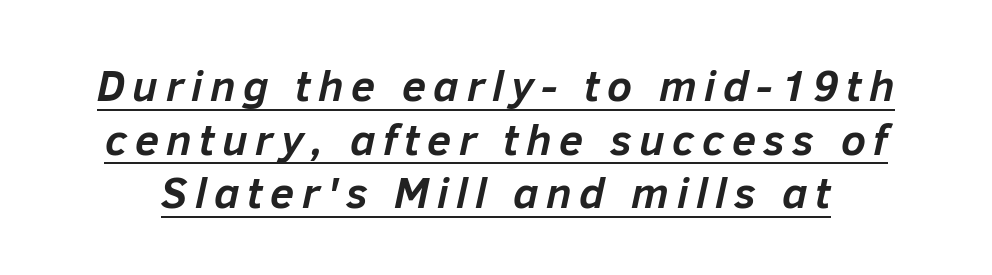
Descenders here cross a horizontal rule under the line. It's the slanting kind of type. This sample has the flowing, uneven cadence of proportional lettering. The face used here has the dense, thick strokes of a bold.
